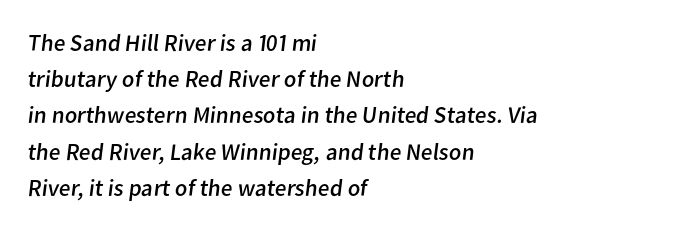
{"bold": "no", "underline": "no", "align": "left", "line_spacing": "normal", "line_spacing_ratio": 1.51, "letter_spacing": "normal", "letter_spacing_em": 0.0, "glyph_px": 24}
